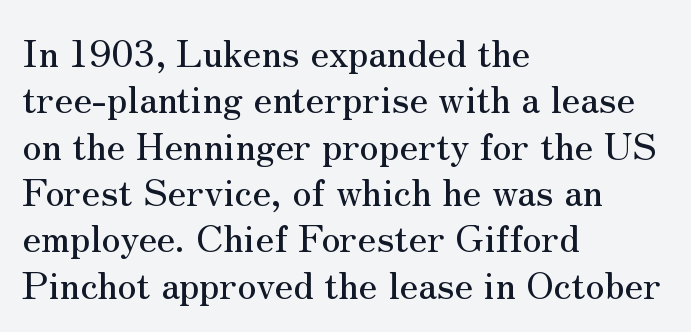
The image shows 38 px serif type, upright; set left-aligned, line spacing 1.22x, normal letter spacing, not underlined; medium stroke contrast and a small x-height.
